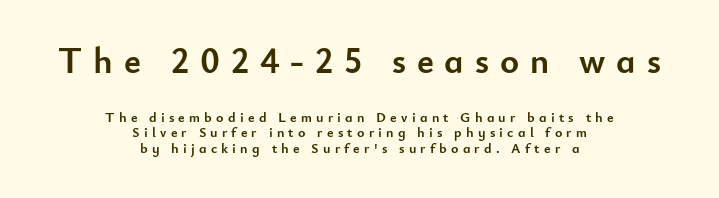
Q: Is the text bold? A: Yes.
Q: Is the text italic (slanted)? A: No, it is upright.
Q: Is the typeface a serif or a sans-serif typeface? A: Sans-serif.
Q: Is the text underlined? A: No.
Q: How is the paragraph aligned? A: Centered.
Q: Is the spacing between letters normal or unusually wide? A: Unusually wide.
Q: Is the spacing between lines tight, normal or loose? A: Tight.
Q: Which block of text is set in a larger size, the first (top) or the second (bottom)? A: The first (top) one.
Q: Width (condensed, normal, or wide)? A: Normal.
Q: Stroke contrast? A: Low.
Q: x-height? A: Small.
Q: Monospaced? A: No.
